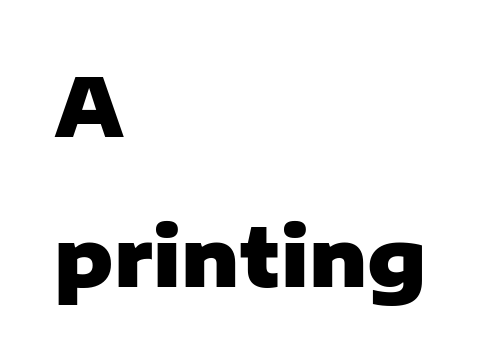
Q: Is the text bold? A: Yes.
Q: Is the text italic (slanted)? A: No, it is upright.
Q: Is the typeface a serif or a sans-serif typeface? A: Sans-serif.
Q: Is the text underlined? A: No.
Q: How is the paragraph aligned? A: Left-aligned.
Q: Is the spacing between letters normal or unusually wide? A: Normal.
Q: Width (condensed, normal, or wide)? A: Normal.
Q: Stroke contrast? A: Low.
Q: x-height? A: Medium.
Q: Monospaced? A: No.
